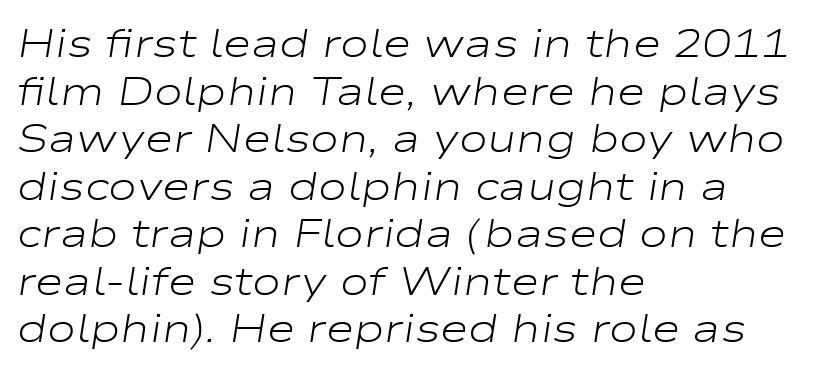
Q: Is the text bold? A: No.
Q: Is the text italic (slanted)? A: Yes, it leans right by about 9 degrees.
Q: Is the text underlined? A: No.
Q: How is the paragraph aligned? A: Left-aligned.
Q: Is the spacing between letters normal or unusually wide? A: Normal.
Q: Width (condensed, normal, or wide)? A: Wide.
Q: Stroke contrast? A: Low.
Q: x-height? A: Medium.
Q: Monospaced? A: No.
